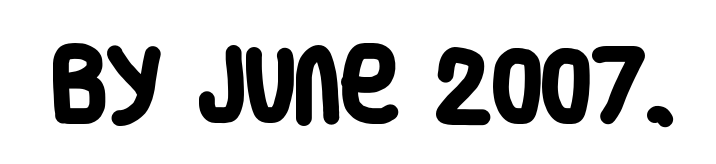
Q: Is the text bold? A: Yes.
Q: Is the typeface a serif or a sans-serif typeface? A: Sans-serif.
Q: Is the text underlined? A: No.
Q: Is the spacing between letters normal or unusually wide? A: Normal.
Q: Width (condensed, normal, or wide)? A: Condensed.
Q: Stroke contrast? A: Low.
Q: x-height? A: Large.
Q: Monospaced? A: No.
